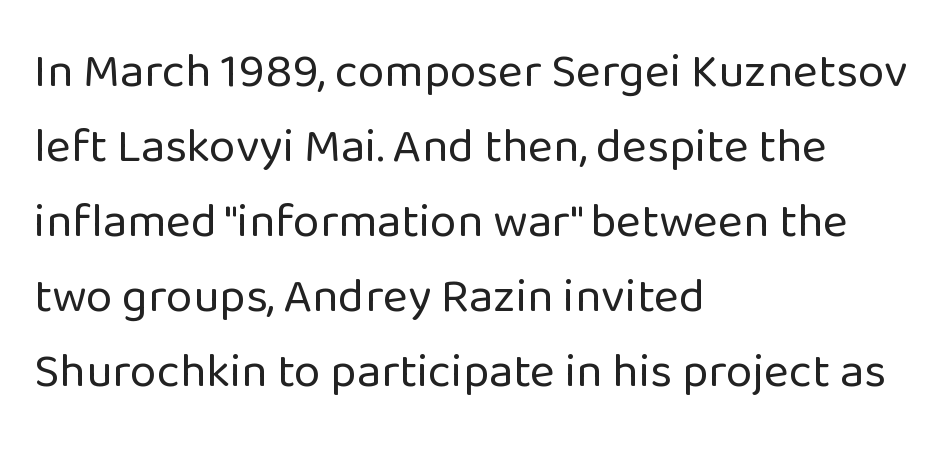
Q: Is the text bold? A: No.
Q: Is the text italic (slanted)? A: No, it is upright.
Q: Is the typeface a serif or a sans-serif typeface? A: Sans-serif.
Q: Is the text underlined? A: No.
Q: How is the paragraph aligned? A: Left-aligned.
Q: Is the spacing between letters normal or unusually wide? A: Normal.
Q: Is the spacing between lines tight, normal or loose? A: Normal.
Q: Width (condensed, normal, or wide)? A: Normal.
Q: Stroke contrast? A: Low.
Q: x-height? A: Medium.
Q: Monospaced? A: No.
